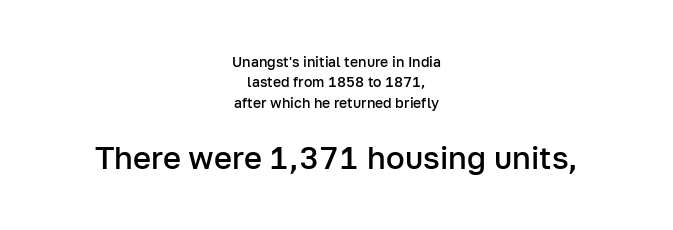
{"serif": "no", "italic": "no", "bold": "semi", "weight": "semibold", "width": "normal", "stroke_contrast": "low", "x_height": "medium", "monospaced": "no", "underline": "no", "align": "center", "line_spacing": "normal", "line_spacing_ratio": 1.45, "letter_spacing": "normal", "letter_spacing_em": 0.0, "larger_block": "second", "size_ratio": 2.21, "glyph_px": 31}
